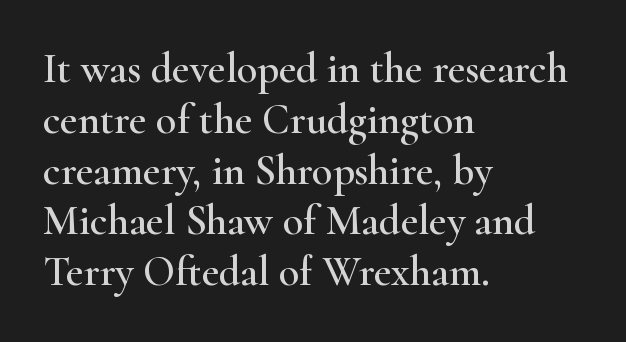
The image shows 42 px wide serif type, upright; set left-aligned, line spacing 1.21x, normal letter spacing, not underlined; high stroke contrast and a small x-height.
